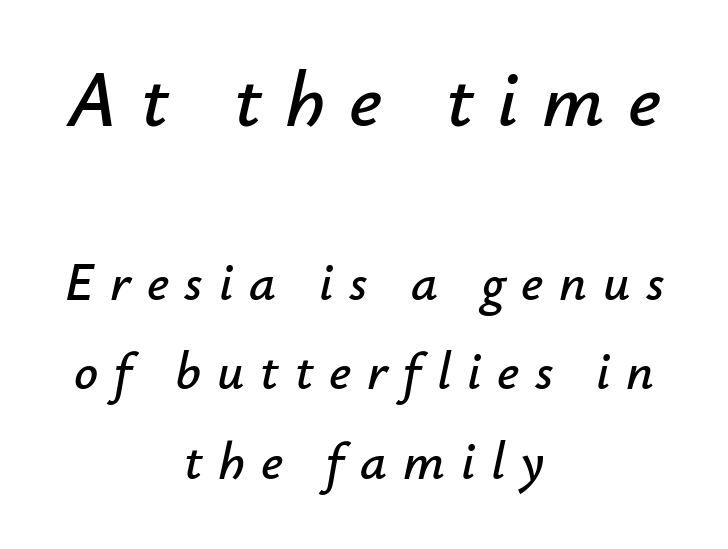
{"italic": "yes", "lean": "right", "slant_degrees": 12, "width": "normal", "stroke_contrast": "low", "x_height": "small", "monospaced": "no", "underline": "no", "align": "center", "line_spacing": "normal", "line_spacing_ratio": 1.69, "letter_spacing": "wide", "letter_spacing_em": 0.3, "larger_block": "first", "size_ratio": 1.49, "glyph_px": 79}
